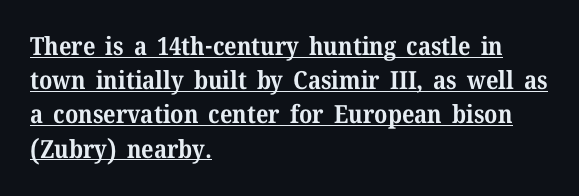
The image shows 25 px bold type, upright; set left-aligned, normal line spacing (1.37x), normal letter spacing, underlined.
